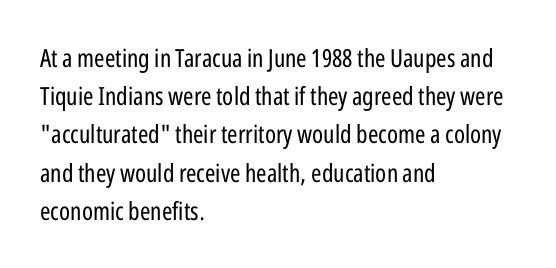
{"italic": "no", "bold": "no", "underline": "no", "align": "left", "line_spacing": "normal", "line_spacing_ratio": 1.53, "letter_spacing": "normal", "letter_spacing_em": 0.0, "glyph_px": 25}
